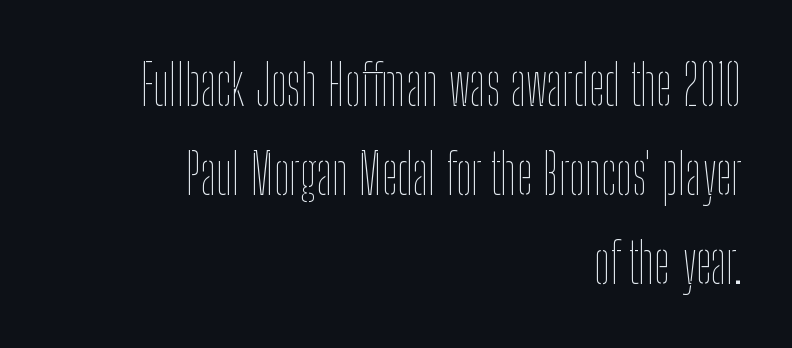
Underline: absent. The specimen reads as upright at a glance. A typesetter would call this leading conventional body-copy spacing. The passage shown is typed in a proportional face where columns would drift. Spacing between characters is what you'd get straight out of the box.
